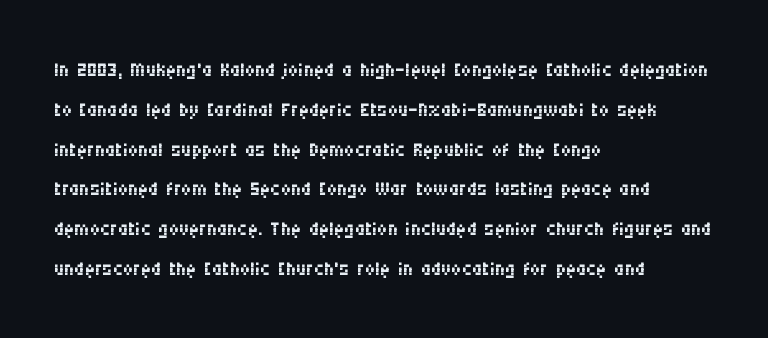
The image shows 28 px regular-weight, condensed sans-serif type, upright; set left-aligned, normal line spacing (1.42x), normal letter spacing, not underlined; medium stroke contrast and a large x-height.
